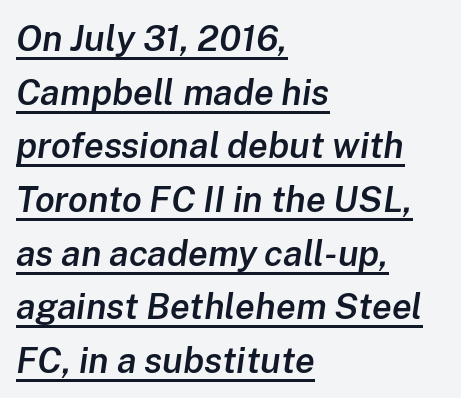
The image shows 36 px semibold type, italic (leaning right); set left-aligned, normal line spacing (1.49x), normal letter spacing, underlined; low stroke contrast and a medium x-height.
